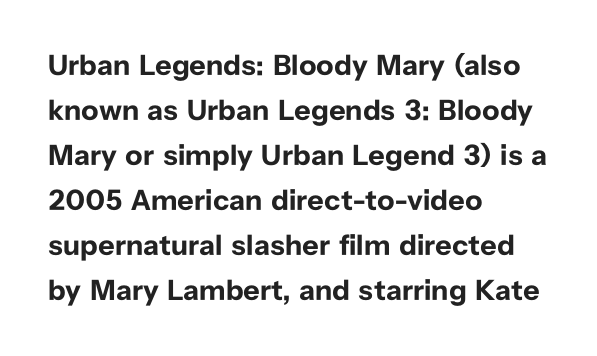
{"serif": "no", "italic": "no", "bold": "yes", "weight": "bold", "width": "normal", "stroke_contrast": "low", "x_height": "medium", "monospaced": "no", "underline": "no", "align": "left", "line_spacing": "normal", "line_spacing_ratio": 1.55, "letter_spacing": "normal", "letter_spacing_em": 0.0, "glyph_px": 29}
